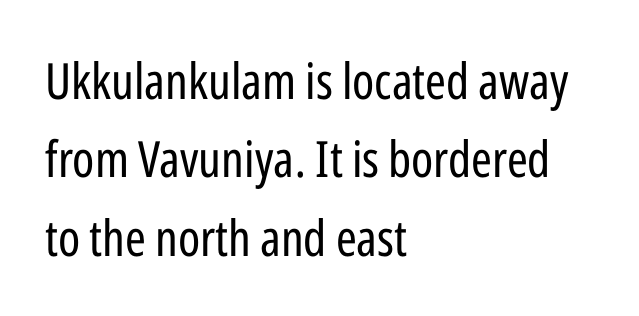
The image shows 50 px regular-weight, condensed sans-serif type, upright; set left-aligned, normal line spacing (1.57x), normal letter spacing, not underlined; low stroke contrast and a medium x-height.
